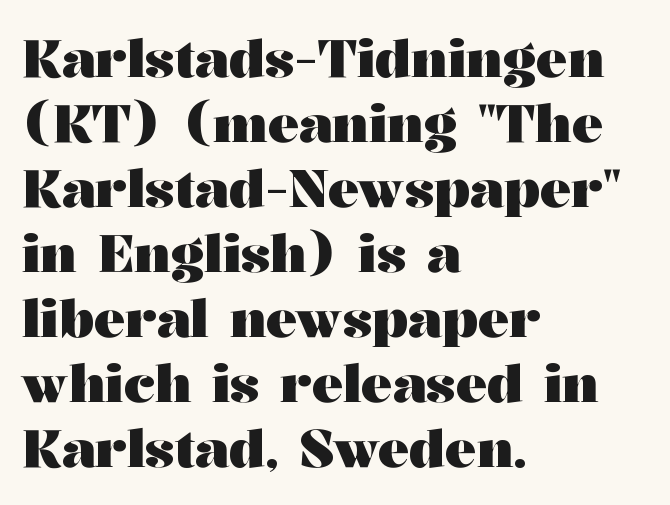
The image shows 52 px heavy, wide serif type, upright; set left-aligned, normal line spacing (1.25x), normal letter spacing, not underlined; medium stroke contrast and a medium x-height.
